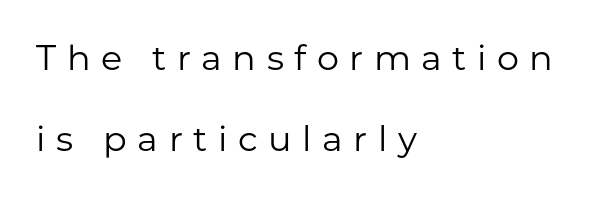
The image shows 35 px regular-weight sans-serif type, upright; set left-aligned, loose line spacing (2.32x), unusually wide letter spacing (+0.3 em), not underlined; low stroke contrast and a medium x-height.
